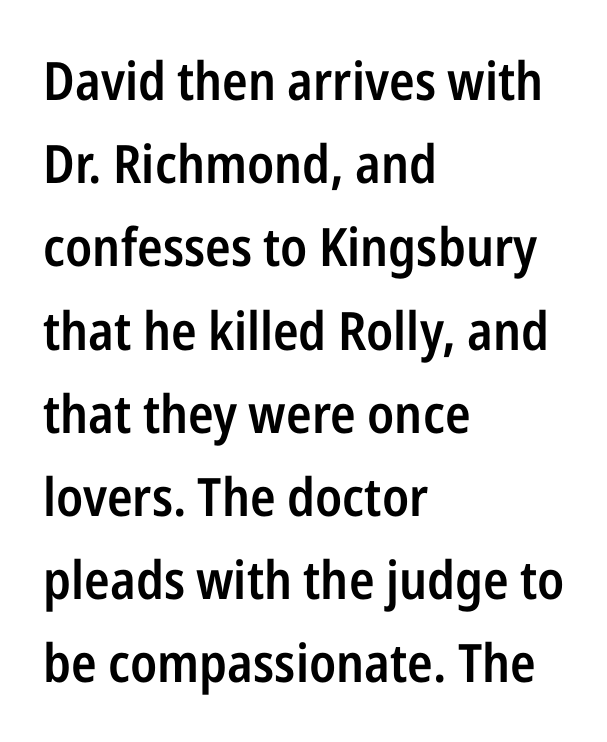
Q: Is the text bold? A: Semi-bold.
Q: Is the text italic (slanted)? A: No, it is upright.
Q: Is the typeface a serif or a sans-serif typeface? A: Sans-serif.
Q: Is the text underlined? A: No.
Q: How is the paragraph aligned? A: Left-aligned.
Q: Is the spacing between letters normal or unusually wide? A: Normal.
Q: Is the spacing between lines tight, normal or loose? A: Normal.
Q: Width (condensed, normal, or wide)? A: Condensed.
Q: Stroke contrast? A: Low.
Q: x-height? A: Medium.
Q: Monospaced? A: No.
